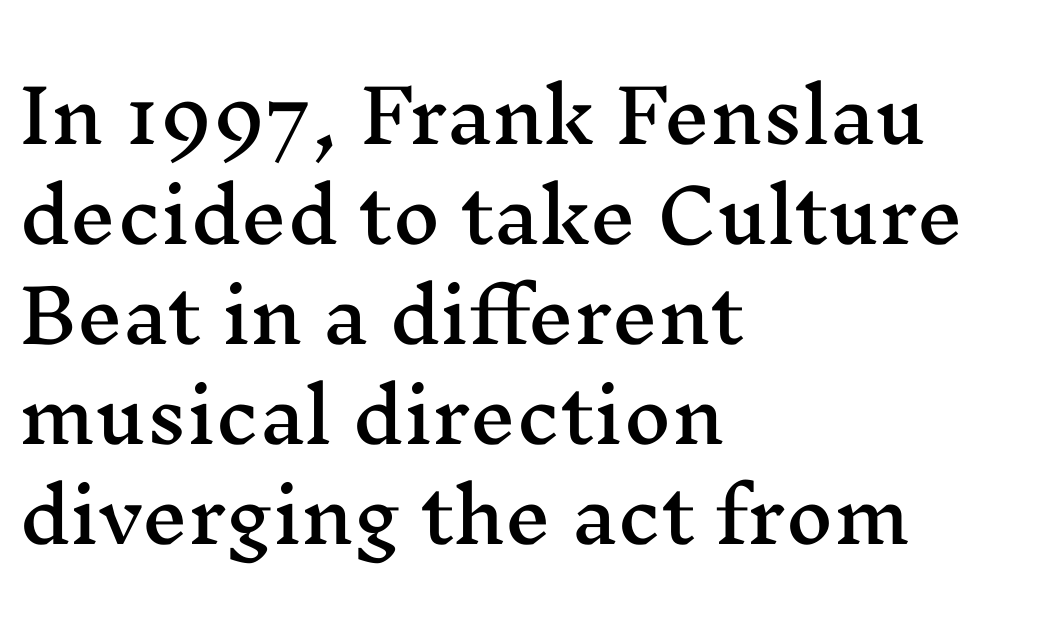
The image shows 73 px wide serif type, upright; set left-aligned, normal line spacing (1.37x), normal letter spacing, not underlined; medium stroke contrast and a medium x-height.
